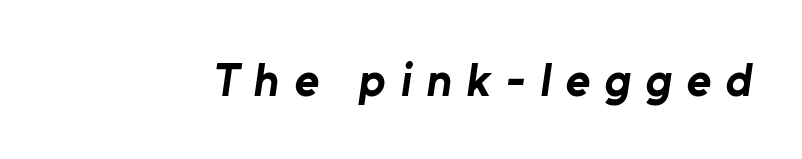
Q: Is the text bold? A: Yes.
Q: Is the typeface a serif or a sans-serif typeface? A: Sans-serif.
Q: Is the text underlined? A: No.
Q: Is the spacing between letters normal or unusually wide? A: Unusually wide.
Q: Width (condensed, normal, or wide)? A: Normal.
Q: Stroke contrast? A: Low.
Q: x-height? A: Medium.
Q: Monospaced? A: No.
